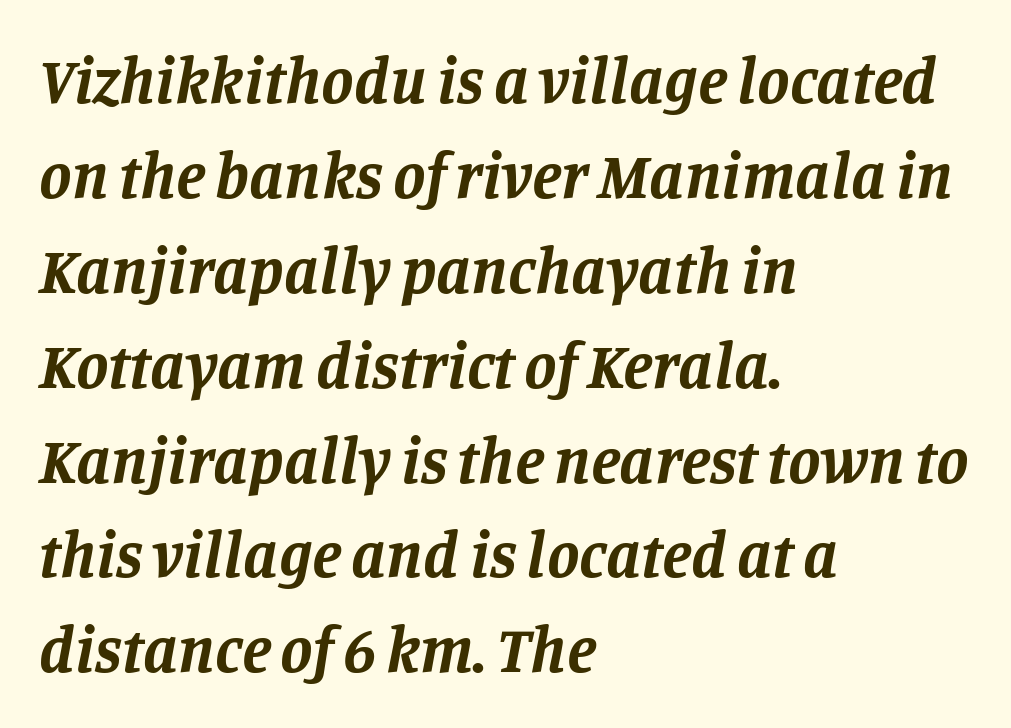
{"serif": "yes", "italic": "yes", "lean": "right", "slant_degrees": 11, "bold": "yes", "weight": "bold", "width": "normal", "stroke_contrast": "low", "x_height": "large", "monospaced": "no", "underline": "no", "align": "left", "line_spacing": "normal", "line_spacing_ratio": 1.46, "letter_spacing": "normal", "letter_spacing_em": 0.0, "glyph_px": 65}
